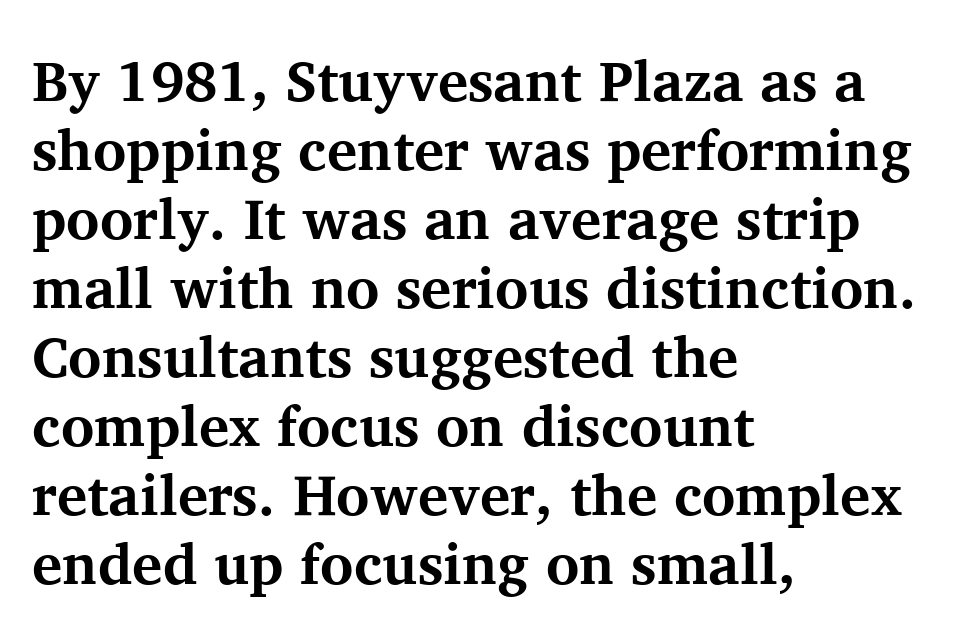
{"serif": "yes", "italic": "no", "bold": "yes", "weight": "bold", "width": "normal", "stroke_contrast": "medium", "x_height": "medium", "monospaced": "no", "underline": "no", "align": "left", "line_spacing_ratio": 1.21, "letter_spacing": "normal", "letter_spacing_em": 0.0, "glyph_px": 57}
